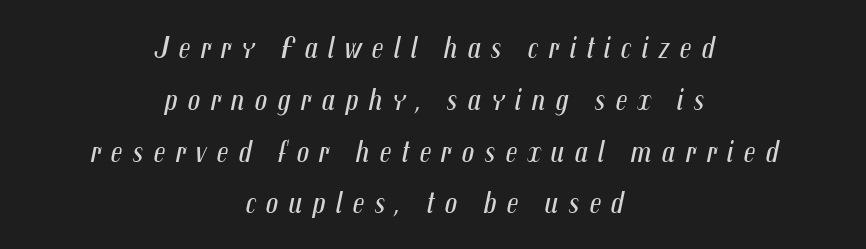
Q: Is the text bold? A: No.
Q: Is the text italic (slanted)? A: Yes, it leans right by about 12 degrees.
Q: Is the text underlined? A: No.
Q: How is the paragraph aligned? A: Centered.
Q: Is the spacing between letters normal or unusually wide? A: Unusually wide.
Q: Is the spacing between lines tight, normal or loose? A: Normal.
Q: Width (condensed, normal, or wide)? A: Condensed.
Q: Stroke contrast? A: Medium.
Q: x-height? A: Medium.
Q: Monospaced? A: No.
